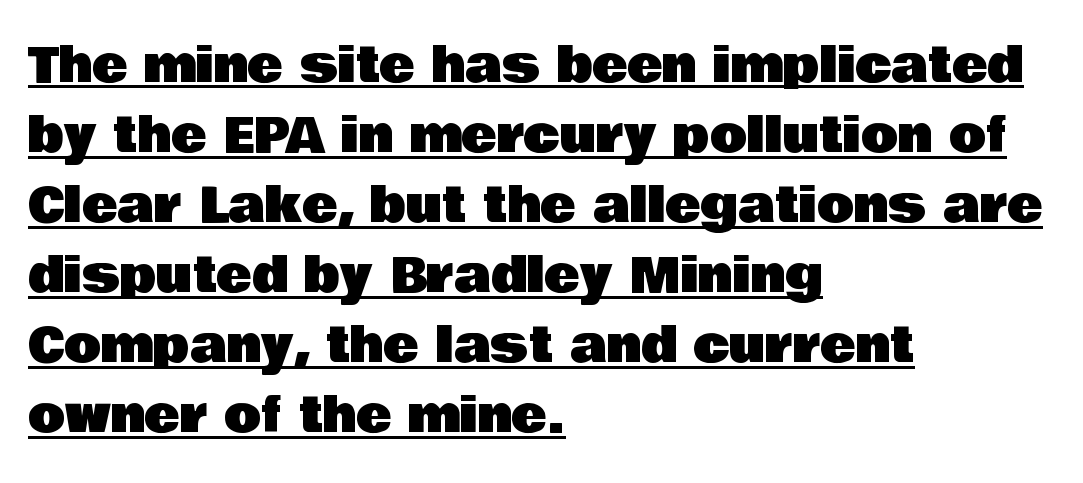
{"serif": "no", "italic": "no", "width": "normal", "stroke_contrast": "low", "x_height": "large", "monospaced": "no", "underline": "yes", "align": "left", "line_spacing": "normal", "line_spacing_ratio": 1.46, "letter_spacing": "normal", "letter_spacing_em": 0.0, "glyph_px": 48}
